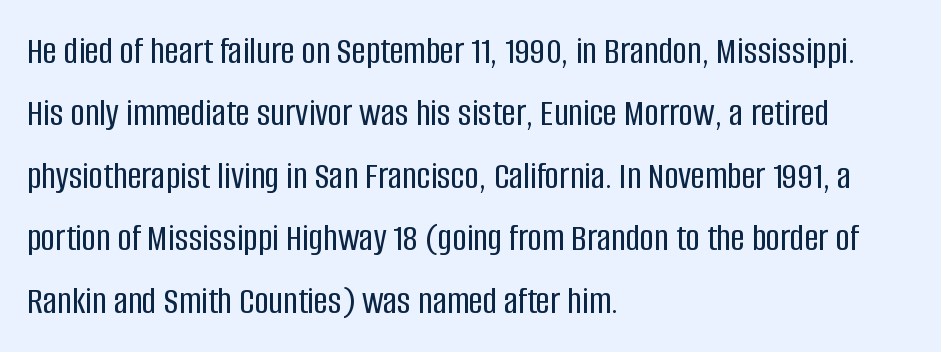
{"serif": "no", "italic": "no", "width": "condensed", "stroke_contrast": "low", "x_height": "large", "monospaced": "no", "underline": "no", "align": "left", "line_spacing": "normal", "line_spacing_ratio": 1.6, "letter_spacing": "normal", "letter_spacing_em": 0.0, "glyph_px": 39}
